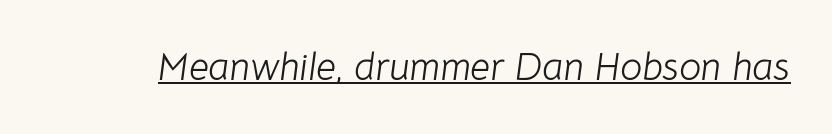
The image shows 39 px light type, italic (leaning right); set normal letter spacing, underlined; low stroke contrast and a medium x-height.
